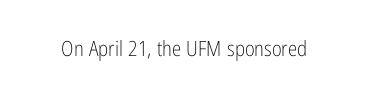
Q: Is the text bold? A: No.
Q: Is the text italic (slanted)? A: No, it is upright.
Q: Is the text underlined? A: No.
Q: Is the spacing between letters normal or unusually wide? A: Normal.
